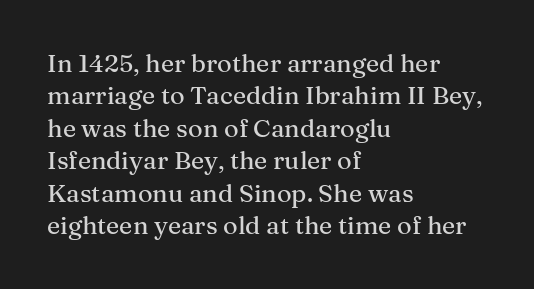
Q: Is the text italic (slanted)? A: No, it is upright.
Q: Is the text underlined? A: No.
Q: How is the paragraph aligned? A: Left-aligned.
Q: Is the spacing between letters normal or unusually wide? A: Normal.
Q: Is the spacing between lines tight, normal or loose? A: Normal.
